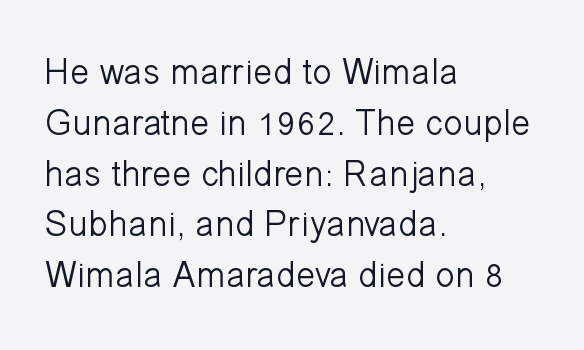
{"serif": "no", "italic": "no", "bold": "no", "weight": "light", "width": "normal", "stroke_contrast": "low", "x_height": "medium", "monospaced": "no", "underline": "no", "align": "left", "line_spacing": "normal", "line_spacing_ratio": 1.41, "letter_spacing": "normal", "letter_spacing_em": 0.0, "glyph_px": 36}
